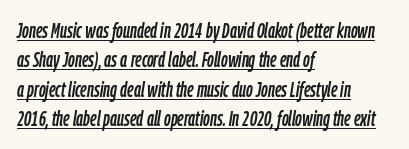
The image shows 21 px text type, italic (leaning right); set left-aligned, normal line spacing (1.4x), normal letter spacing, underlined.
